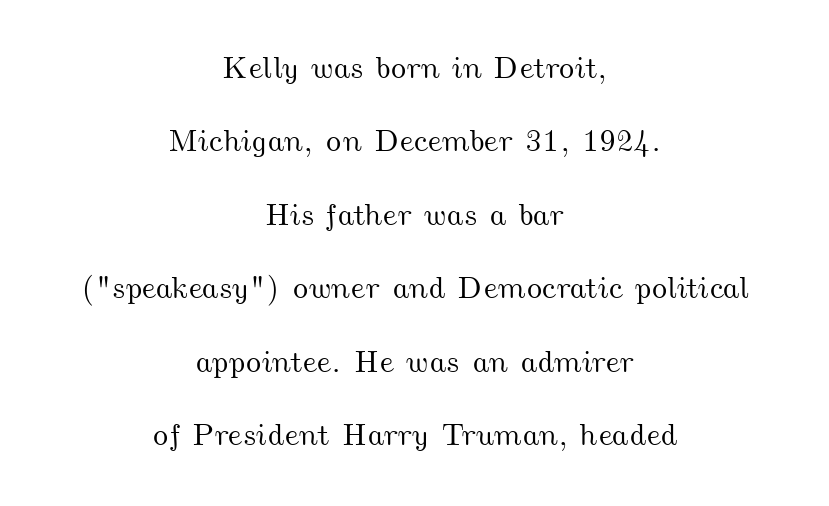
{"width": "wide", "stroke_contrast": "medium", "x_height": "small", "monospaced": "no", "underline": "no", "align": "center", "line_spacing": "loose", "line_spacing_ratio": 2.37, "letter_spacing": "normal", "letter_spacing_em": 0.0, "glyph_px": 31}
